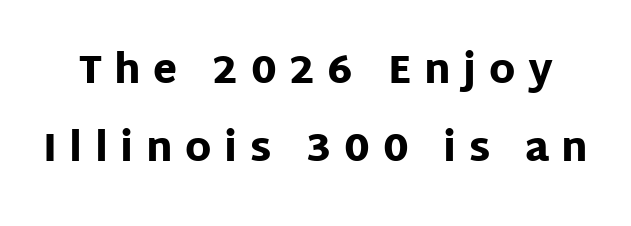
Successive baselines arrive slowly, with a big drop between each. Is there any slant? The stems are plumb. To sum up the face: it is a sans, with no serifs. The passage shown is typed in a proportional face where columns would drift. Look at the stroke-to-counter ratio: heavy, a bold.
